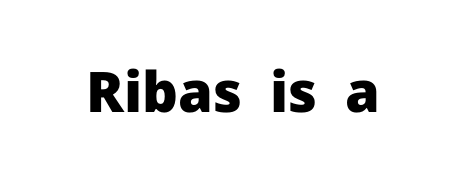
Q: Is the text bold? A: Yes.
Q: Is the text italic (slanted)? A: No, it is upright.
Q: Is the typeface a serif or a sans-serif typeface? A: Sans-serif.
Q: Is the text underlined? A: No.
Q: Is the spacing between letters normal or unusually wide? A: Normal.
Q: Width (condensed, normal, or wide)? A: Normal.
Q: Stroke contrast? A: Low.
Q: x-height? A: Medium.
Q: Monospaced? A: No.
